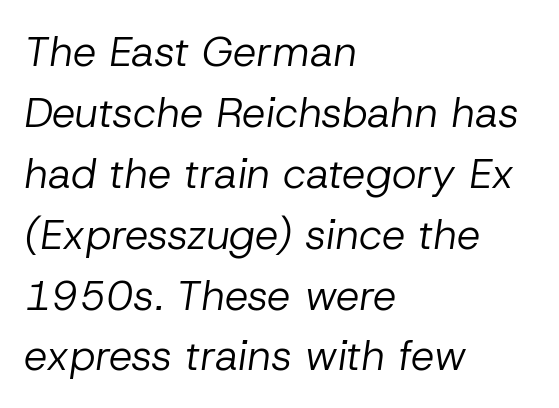
In terms of leading, this rendering sits right in the middle. How are the letters spaced? Ordinarily, with no added tracking. Do the characters align in a grid? No, the font is proportional. Ink coverage per letter is moderate at most. Italic: yes, the glyphs are oblique. The rag falls on the right side of this text block.
